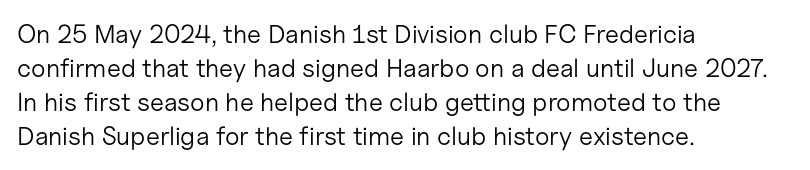
The image shows 26 px text type, upright; set left-aligned, normal line spacing (1.31x), normal letter spacing, not underlined.
